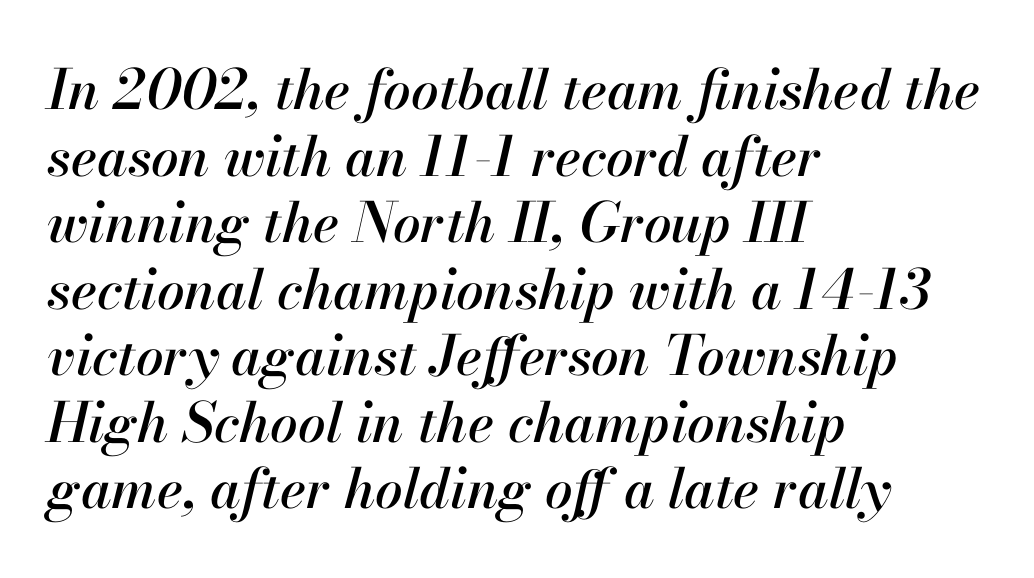
{"italic": "yes", "lean": "right", "slant_degrees": 13, "width": "normal", "stroke_contrast": "high", "x_height": "small", "monospaced": "no", "underline": "no", "align": "left", "line_spacing_ratio": 1.21, "letter_spacing": "normal", "letter_spacing_em": 0.0, "glyph_px": 55}
